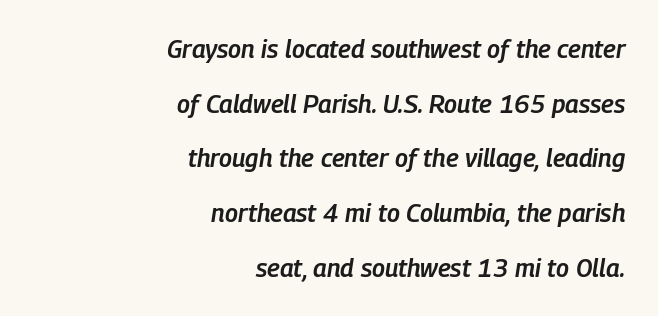
{"italic": "yes", "lean": "right", "slant_degrees": 9, "bold": "semi", "underline": "no", "align": "right", "line_spacing": "loose", "line_spacing_ratio": 2.19, "letter_spacing": "normal", "letter_spacing_em": 0.0, "glyph_px": 25}
